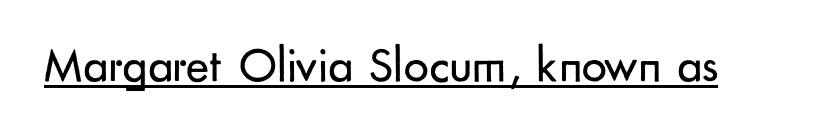
{"serif": "no", "italic": "no", "bold": "no", "weight": "regular", "width": "normal", "stroke_contrast": "low", "x_height": "small", "monospaced": "no", "underline": "yes", "letter_spacing": "normal", "letter_spacing_em": 0.0, "glyph_px": 50}
